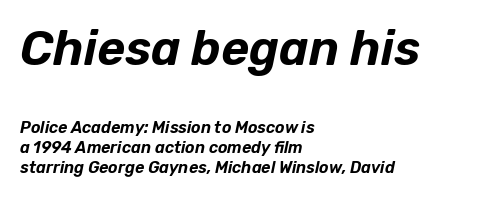
The rag falls on the right side of this text block. The letters sit at their default tracking, neither squeezed nor spread. Visually, the top section dominates because its glyphs are scaled up. One glance says typical: line gaps are just what's usual. Looks like regular typesetting: each glyph gets only the width it needs.
